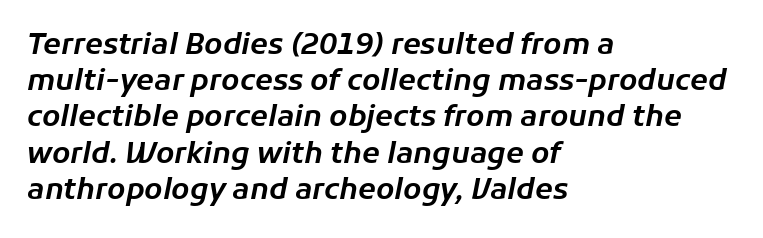
{"italic": "yes", "lean": "right", "slant_degrees": 11, "width": "normal", "stroke_contrast": "low", "x_height": "medium", "monospaced": "no", "underline": "no", "align": "left", "line_spacing": "normal", "line_spacing_ratio": 1.25, "letter_spacing": "normal", "letter_spacing_em": 0.0, "glyph_px": 29}
